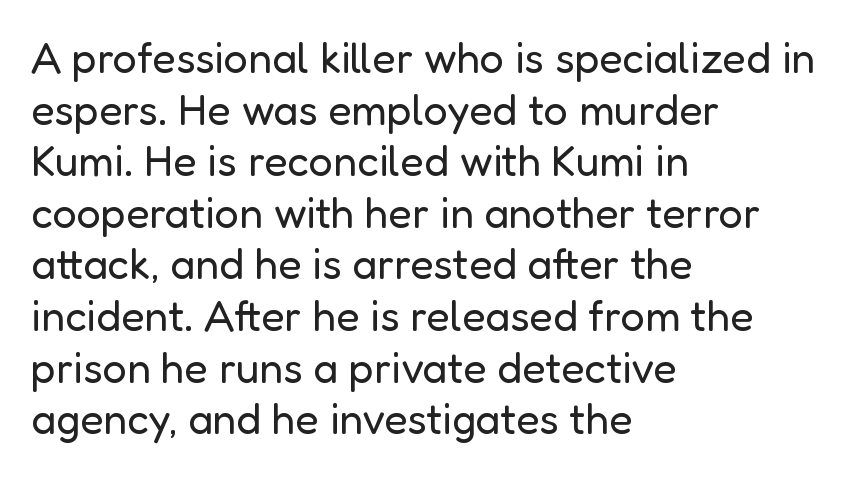
It's the straight-up-and-down kind of type. The typesetter chose a ragged-right arrangement here. Compared with typical body copy, the letter spacing here is the same. Weight: not bold — regular or lighter. The rendering uses natural spacing where letterforms have individual widths. Serif or sans? Sans — the stroke terminals are bare.
